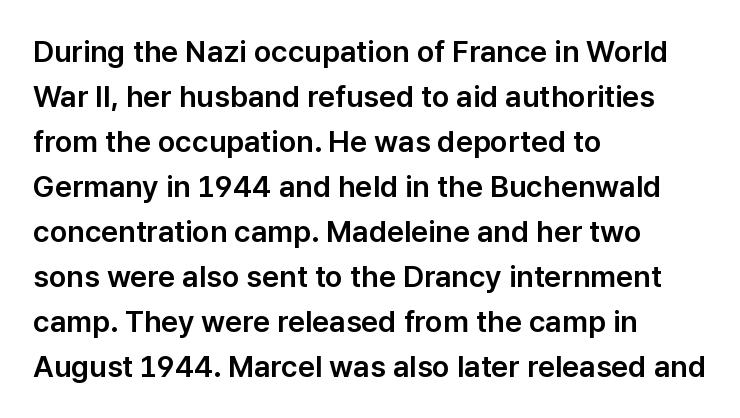
{"serif": "no", "italic": "no", "width": "normal", "stroke_contrast": "low", "x_height": "medium", "monospaced": "no", "underline": "no", "align": "left", "line_spacing": "normal", "line_spacing_ratio": 1.5, "letter_spacing": "normal", "letter_spacing_em": 0.0, "glyph_px": 30}
